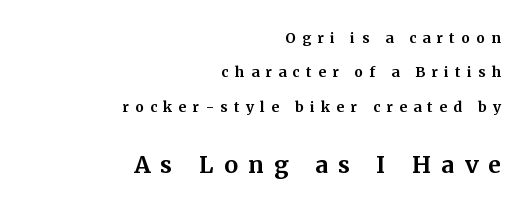
The image shows 23 px bold type, upright; set right-aligned, loose line spacing (2.45x), unusually wide letter spacing (+0.45 em), not underlined; the second (bottom) block is 1.64x larger.
